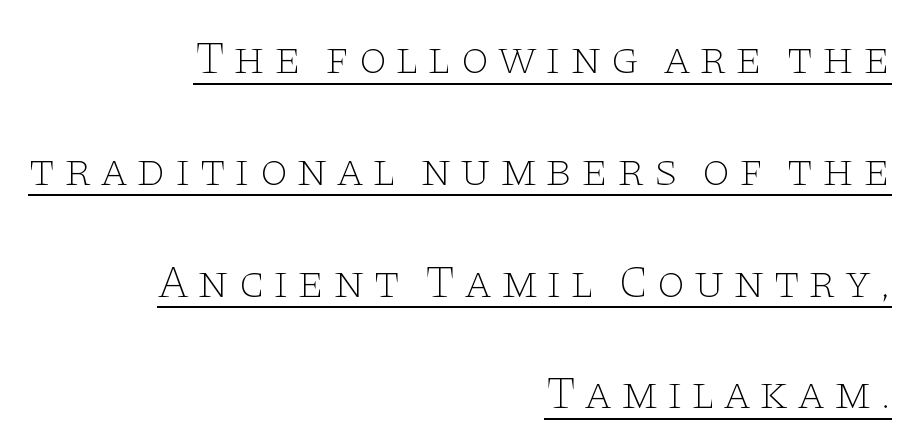
{"serif": "yes", "italic": "no", "bold": "no", "weight": "thin", "width": "wide", "stroke_contrast": "low", "x_height": "large", "monospaced": "no", "underline": "yes", "align": "right", "line_spacing": "loose", "line_spacing_ratio": 2.43, "glyph_px": 46}
